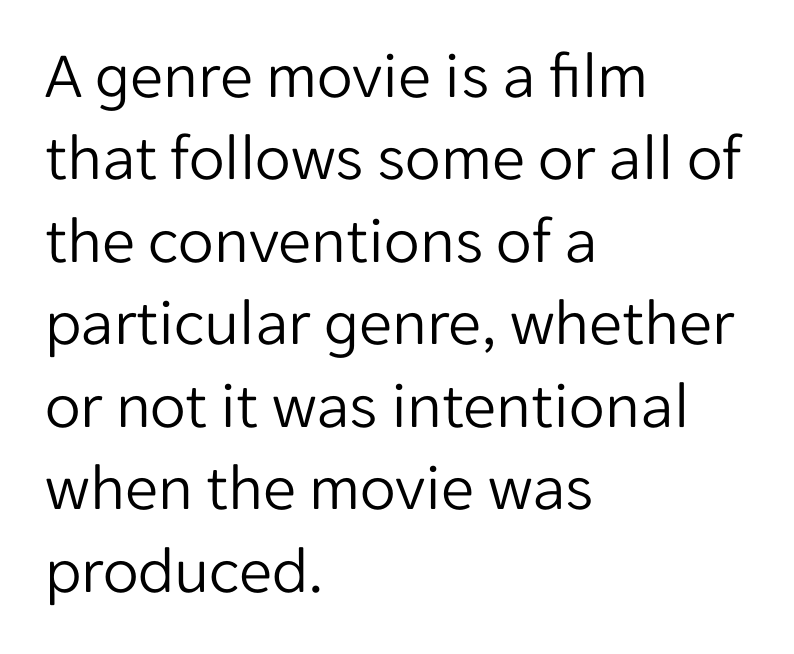
Q: Is the text bold? A: No.
Q: Is the text italic (slanted)? A: No, it is upright.
Q: Is the typeface a serif or a sans-serif typeface? A: Sans-serif.
Q: Is the text underlined? A: No.
Q: How is the paragraph aligned? A: Left-aligned.
Q: Is the spacing between letters normal or unusually wide? A: Normal.
Q: Is the spacing between lines tight, normal or loose? A: Normal.
Q: Width (condensed, normal, or wide)? A: Normal.
Q: Stroke contrast? A: Low.
Q: x-height? A: Medium.
Q: Monospaced? A: No.
